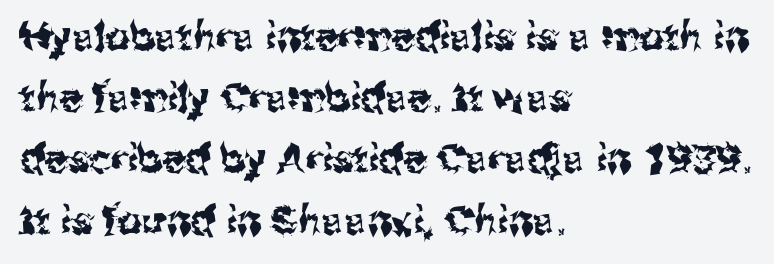
{"serif": "no", "italic": "no", "width": "normal", "stroke_contrast": "medium", "x_height": "medium", "monospaced": "no", "underline": "no", "align": "left", "line_spacing": "normal", "line_spacing_ratio": 1.57, "letter_spacing": "normal", "letter_spacing_em": 0.0, "glyph_px": 39}
